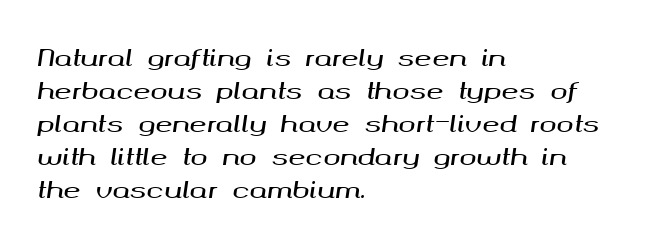
The image shows 23 px text type, italic (leaning right); set left-aligned, normal line spacing (1.44x), normal letter spacing, not underlined.
